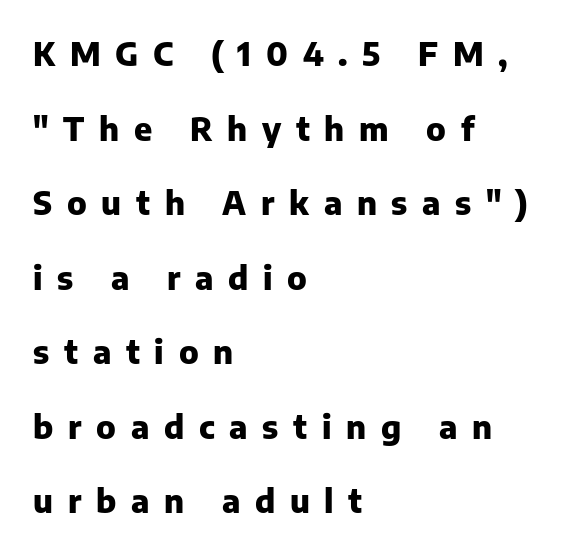
Q: Is the text bold? A: Yes.
Q: Is the text italic (slanted)? A: No, it is upright.
Q: Is the typeface a serif or a sans-serif typeface? A: Sans-serif.
Q: Is the text underlined? A: No.
Q: How is the paragraph aligned? A: Left-aligned.
Q: Is the spacing between letters normal or unusually wide? A: Unusually wide.
Q: Is the spacing between lines tight, normal or loose? A: Loose.
Q: Width (condensed, normal, or wide)? A: Normal.
Q: Stroke contrast? A: Low.
Q: x-height? A: Medium.
Q: Monospaced? A: No.
